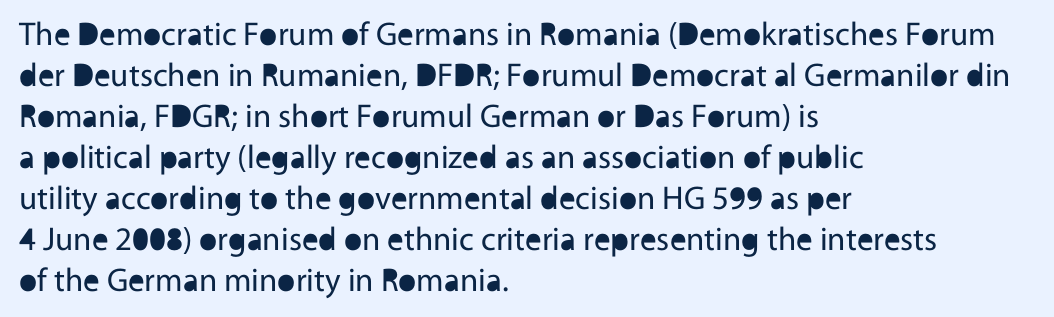
Q: Is the text bold? A: No.
Q: Is the text italic (slanted)? A: No, it is upright.
Q: Is the typeface a serif or a sans-serif typeface? A: Sans-serif.
Q: Is the text underlined? A: No.
Q: How is the paragraph aligned? A: Left-aligned.
Q: Is the spacing between letters normal or unusually wide? A: Normal.
Q: Width (condensed, normal, or wide)? A: Normal.
Q: x-height? A: Medium.
Q: Monospaced? A: No.
